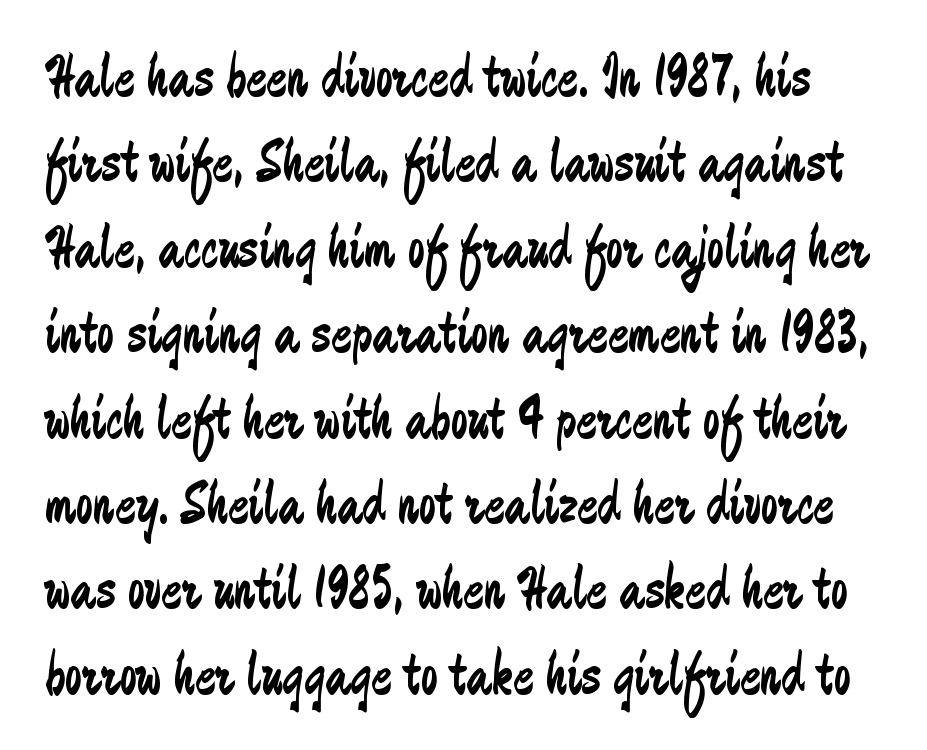
Q: Is the text bold? A: No.
Q: Is the text italic (slanted)? A: Yes.
Q: Is the typeface a serif or a sans-serif typeface? A: Sans-serif.
Q: Is the text underlined? A: No.
Q: Is the spacing between letters normal or unusually wide? A: Normal.
Q: Is the spacing between lines tight, normal or loose? A: Normal.
Q: Width (condensed, normal, or wide)? A: Condensed.
Q: Stroke contrast? A: Low.
Q: x-height? A: Medium.
Q: Monospaced? A: No.
